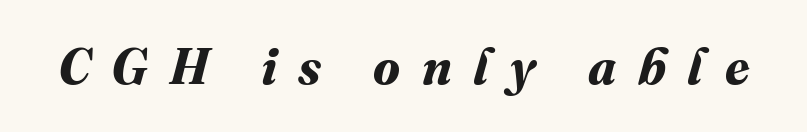
Pretty heavy lettering here — definitely bold. The rendering uses natural spacing where letterforms have individual widths. Tracking value appears strongly positive — letters spread wide. Lines of text with bare space underneath.
